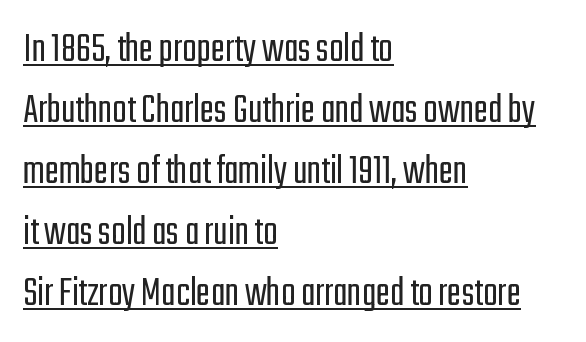
The passage shown is typed in a proportional face where columns would drift. This is underlined copy, the kind a proofreader might mark for attention. The compositor pushed each line to the left boundary. The letters stand upright; this is a roman face.
